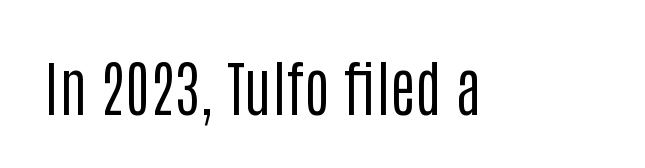
The image shows 61 px regular-weight, condensed sans-serif type, upright; set normal letter spacing, not underlined; low stroke contrast and a large x-height.
